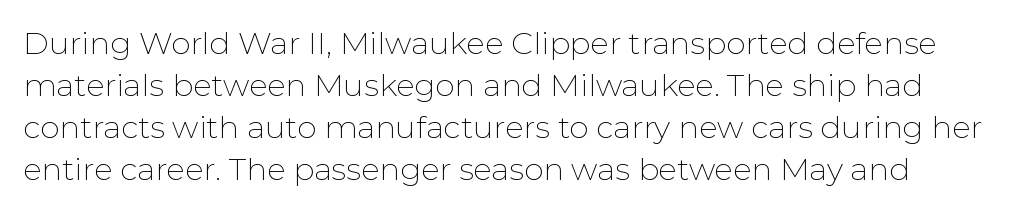
Posture: straight, roman, zero tilt. Has an underline been added? It has not. A normal amount of white space separates one row of letters from the next. Is the stroke heavy? The answer is a plain regular-or-lighter. Each word holds together tightly as a unit, with standard inter-letter gaps. The passage shown is typed in a proportional face where columns would drift.
